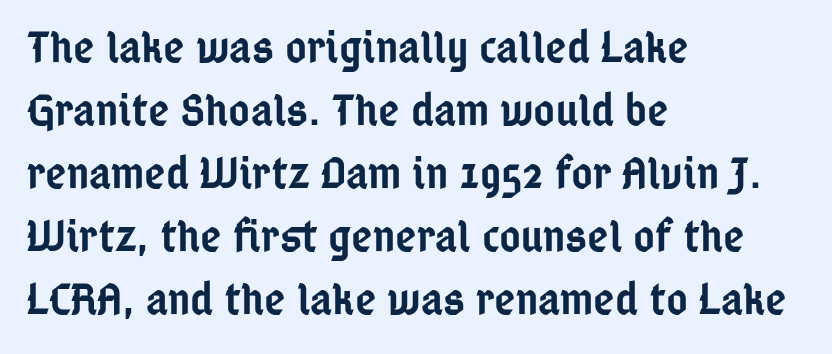
Q: Is the text bold? A: Semi-bold.
Q: Is the text italic (slanted)? A: No, it is upright.
Q: Is the typeface a serif or a sans-serif typeface? A: Sans-serif.
Q: Is the text underlined? A: No.
Q: How is the paragraph aligned? A: Left-aligned.
Q: Is the spacing between letters normal or unusually wide? A: Normal.
Q: Is the spacing between lines tight, normal or loose? A: Normal.
Q: Width (condensed, normal, or wide)? A: Condensed.
Q: Stroke contrast? A: Low.
Q: x-height? A: Medium.
Q: Monospaced? A: No.
